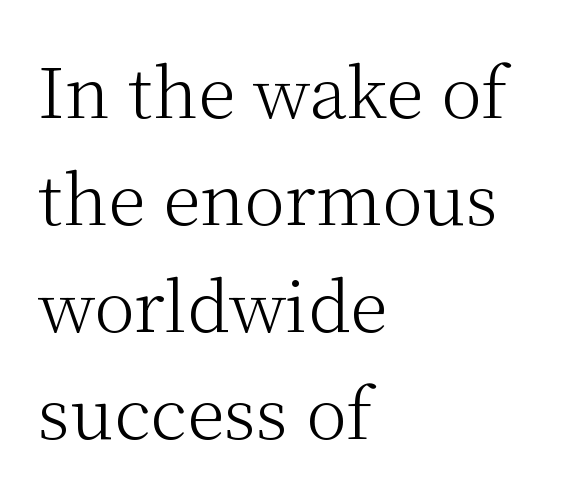
Casual observation: everything's shoved over to the left. Stems and bowls with no extra thickness — not bold. The glyphs are unaccompanied by any horizontal stroke below them. The designer left line spacing at the default. The letters carry serifs — small finishing strokes at the ends of their stems. In terms of letterspacing, this is plain default setting.
